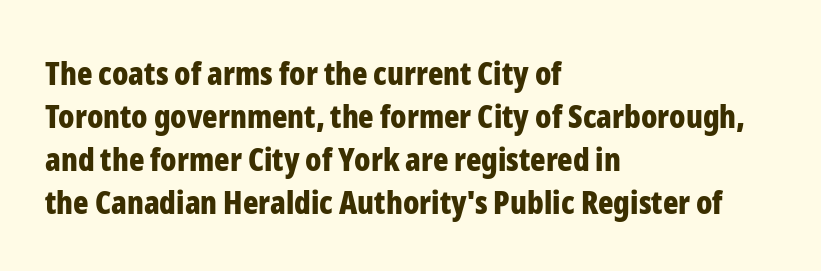
Q: Is the text bold? A: Yes.
Q: Is the text italic (slanted)? A: No, it is upright.
Q: Is the typeface a serif or a sans-serif typeface? A: Sans-serif.
Q: Is the text underlined? A: No.
Q: How is the paragraph aligned? A: Left-aligned.
Q: Is the spacing between letters normal or unusually wide? A: Normal.
Q: Is the spacing between lines tight, normal or loose? A: Normal.
Q: Width (condensed, normal, or wide)? A: Condensed.
Q: Stroke contrast? A: Low.
Q: x-height? A: Medium.
Q: Monospaced? A: No.
